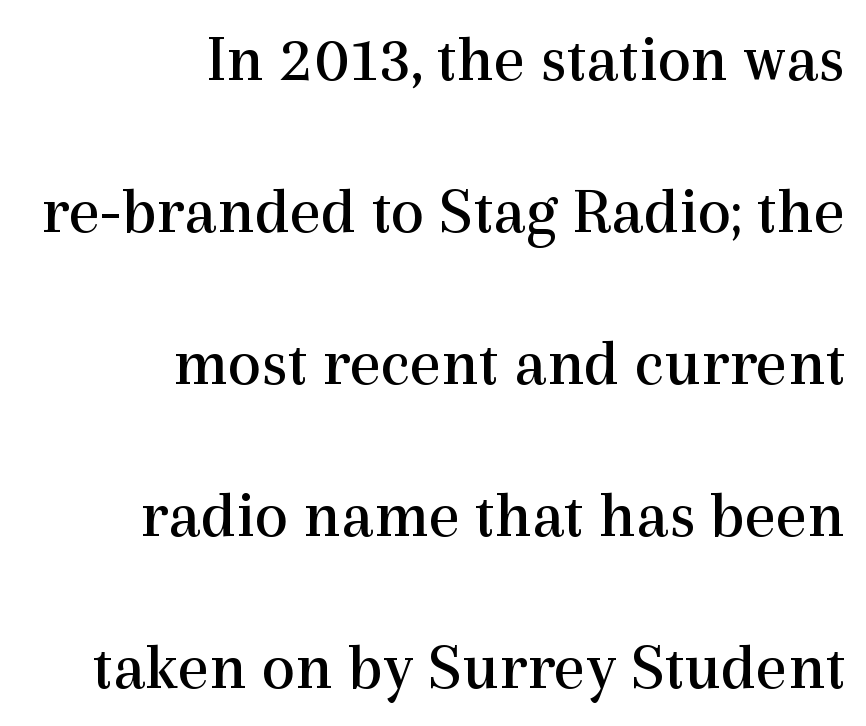
Q: Is the text bold? A: No.
Q: Is the text italic (slanted)? A: No, it is upright.
Q: Is the typeface a serif or a sans-serif typeface? A: Serif.
Q: Is the text underlined? A: No.
Q: How is the paragraph aligned? A: Right-aligned.
Q: Is the spacing between letters normal or unusually wide? A: Normal.
Q: Is the spacing between lines tight, normal or loose? A: Loose.
Q: Width (condensed, normal, or wide)? A: Normal.
Q: x-height? A: Medium.
Q: Monospaced? A: No.
